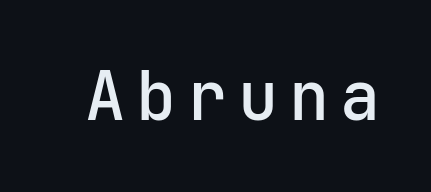
Q: Is the text italic (slanted)? A: No, it is upright.
Q: Is the typeface a serif or a sans-serif typeface? A: Sans-serif.
Q: Is the text underlined? A: No.
Q: Width (condensed, normal, or wide)? A: Normal.
Q: Stroke contrast? A: Low.
Q: x-height? A: Medium.
Q: Monospaced? A: Yes.
